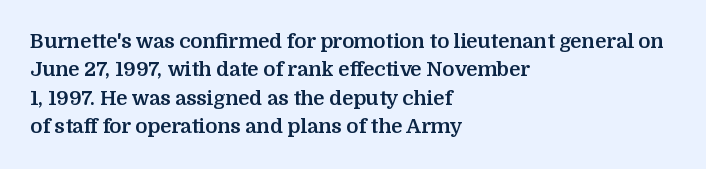
Has an underline been added? It has not. Here the glyphs are tracked normally, forming tight word shapes. Compared with typical paragraphs, the rows here are spaced about the same. The characters look thick and weighty, a clear bold.
